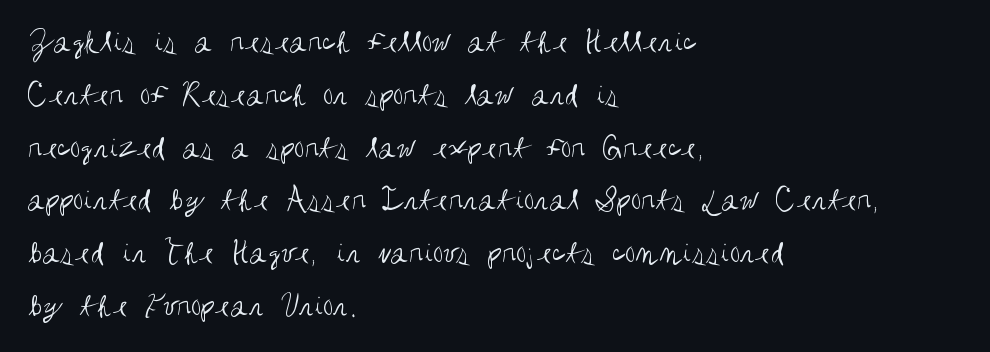
The glyphs in this specimen are sans serif. Notice how the passage keeps a crisp vertical edge on the left only. Proportional: the letters do not fall into vertical columns. Each word holds together tightly as a unit, with standard inter-letter gaps. Bold? No — there's no thickening of the strokes.
